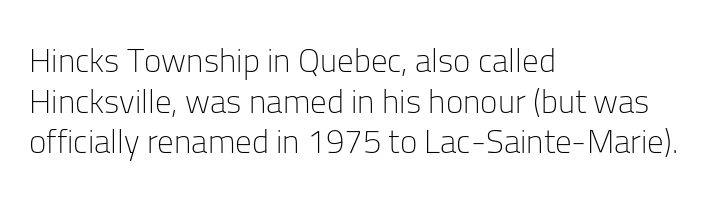
Q: Is the text bold? A: No.
Q: Is the text italic (slanted)? A: No, it is upright.
Q: Is the typeface a serif or a sans-serif typeface? A: Sans-serif.
Q: Is the text underlined? A: No.
Q: How is the paragraph aligned? A: Left-aligned.
Q: Is the spacing between letters normal or unusually wide? A: Normal.
Q: Width (condensed, normal, or wide)? A: Normal.
Q: Stroke contrast? A: Low.
Q: x-height? A: Medium.
Q: Monospaced? A: No.
